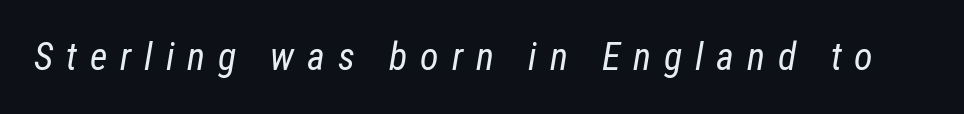
{"italic": "yes", "lean": "right", "slant_degrees": 12, "bold": "no", "weight": "regular", "width": "condensed", "stroke_contrast": "low", "x_height": "medium", "monospaced": "no", "underline": "no", "letter_spacing": "wide", "letter_spacing_em": 0.34, "glyph_px": 38}
